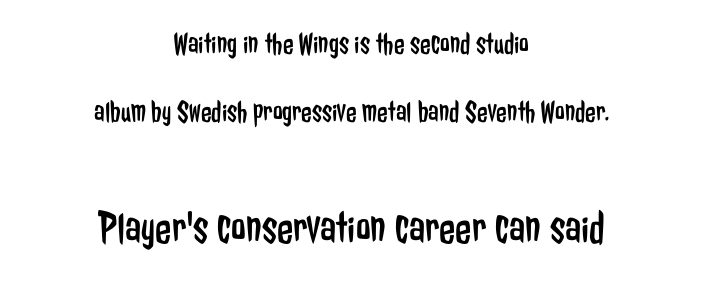
This is the regular roman posture of the typeface. A great deal of white space separates one row of letters from the next. Visually the block forms a symmetrical silhouette, jagged on both flanks. The more generous point size was reserved for the lower chunk. Honestly, the letter spacing is just normal — you wouldn't notice it.
